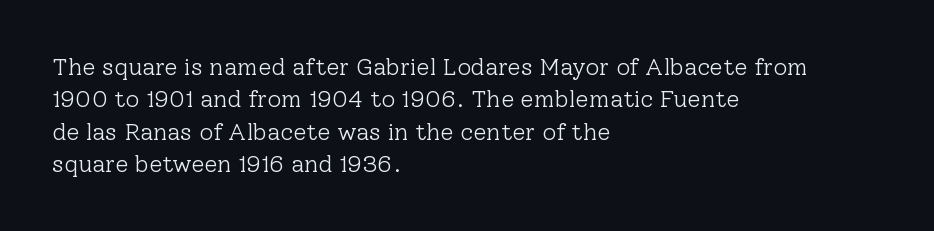
{"italic": "no", "bold": "no", "underline": "no", "align": "left", "line_spacing": "normal", "line_spacing_ratio": 1.35, "letter_spacing": "normal", "letter_spacing_em": 0.0, "glyph_px": 24}
